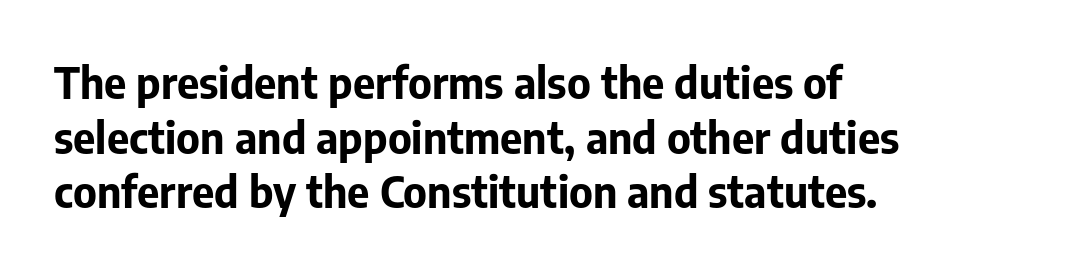
Look at the bottom of the vertical strokes: they stop flat, with no serifs. Alignment: flush left. Horizontal bands of white between lines are of average thickness. Think of a printed novel: that variable character pitch is what you see here.
